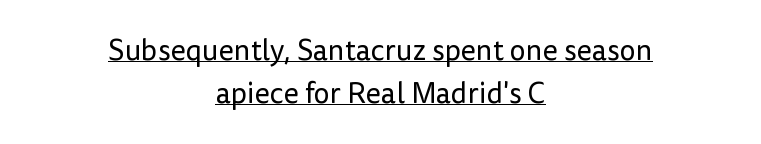
The image shows 29 px regular-weight sans-serif type, upright; set centered, normal line spacing (1.48x), normal letter spacing, underlined; low stroke contrast and a medium x-height.
